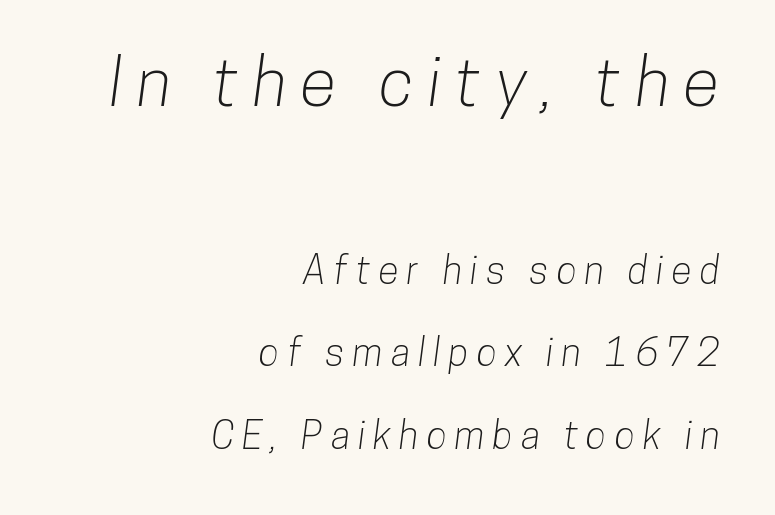
Q: Is the typeface a serif or a sans-serif typeface? A: Sans-serif.
Q: Is the text underlined? A: No.
Q: How is the paragraph aligned? A: Right-aligned.
Q: Is the spacing between letters normal or unusually wide? A: Unusually wide.
Q: Is the spacing between lines tight, normal or loose? A: Loose.
Q: Which block of text is set in a larger size, the first (top) or the second (bottom)? A: The first (top) one.
Q: Width (condensed, normal, or wide)? A: Condensed.
Q: Stroke contrast? A: Low.
Q: x-height? A: Medium.
Q: Monospaced? A: No.
